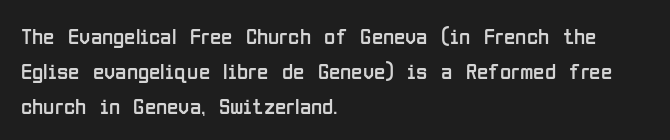
Q: Is the text bold? A: No.
Q: Is the text italic (slanted)? A: No, it is upright.
Q: Is the text underlined? A: No.
Q: How is the paragraph aligned? A: Left-aligned.
Q: Is the spacing between letters normal or unusually wide? A: Normal.
Q: Is the spacing between lines tight, normal or loose? A: Normal.
